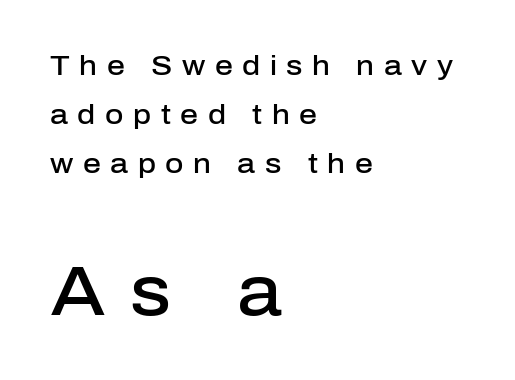
The image shows 70 px semibold sans-serif type, upright; set left-aligned, line spacing 1.75x, unusually wide letter spacing (+0.34 em), not underlined; the second (bottom) block is 2.5x larger; low stroke contrast and a medium x-height.
